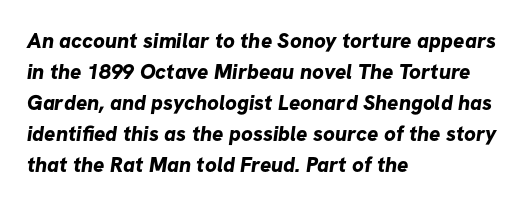
The image shows 21 px bold type; set left-aligned, normal line spacing (1.48x), normal letter spacing, not underlined.
